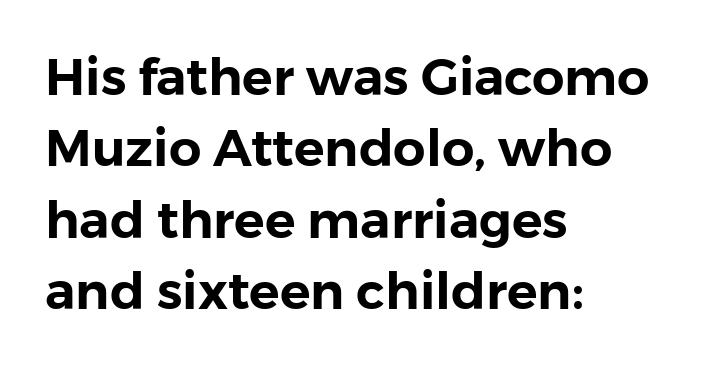
Note the varied advance widths — an 'i' is clearly narrower than an 'm'. Words float on clear page, feet unadorned. Nothing unusual about the tracking: characters are spaced as the font intends. Upright lettering throughout. One glance says typical: line gaps are just what's usual. Typeset ragged right — the left edge is the straight one.
